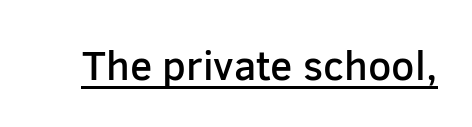
Italic? Not at all — the glyphs are vertical. Between one letter and the next there's only the usual sliver of space. The rendering uses natural spacing where letterforms have individual widths. Looks like someone drew a line under every word here. The typesetting leans somewhat heavy: a semibold.
